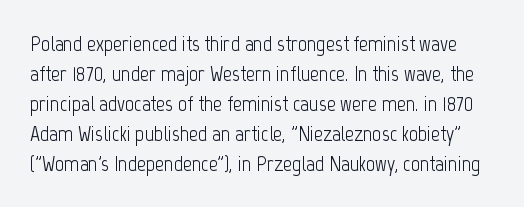
The image shows 22 px text type, upright; set normal line spacing (1.36x), normal letter spacing, not underlined.
